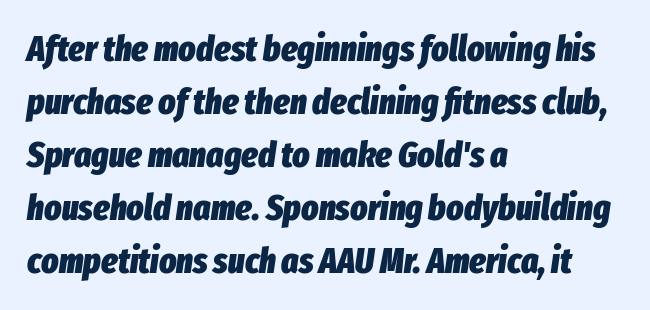
The image shows 36 px heavy, condensed type, italic (leaning right); set left-aligned, normal line spacing (1.47x), normal letter spacing, not underlined; low stroke contrast and a medium x-height.
